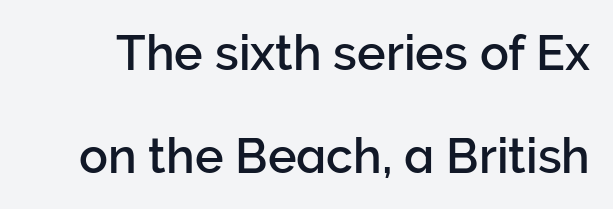
Glance below the letters and you will spot only blank space. The rendering keeps characters at their native spacing. The face used here is proportionally spaced, like ordinary book or web type. Interline gaps are noticeably wide in this sample. Unlike italic type, these characters show no tilt at all.
